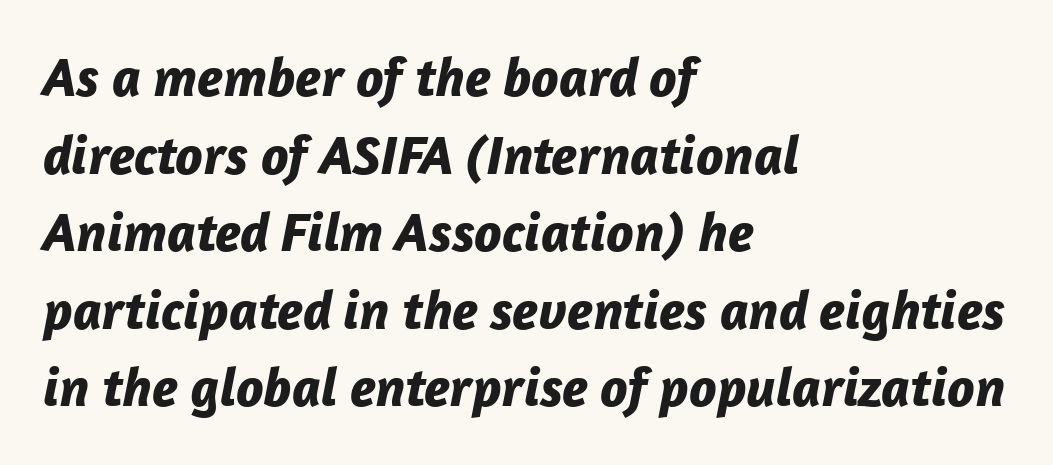
How would I describe the line gaps? Plain and ordinary. These lines keep a tight, regular rhythm from letter to letter. A student would call this left alignment; a typographer would say flush left, rag right. What weight is shown? A full bold with thick strokes. The strip under each line holds only bare page.
